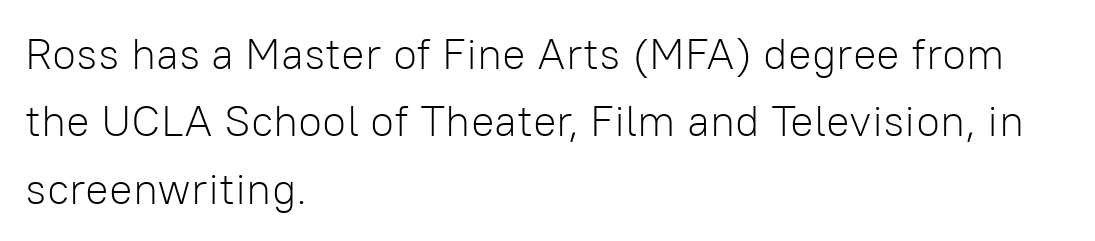
The image shows 44 px light sans-serif type, upright; set left-aligned, normal line spacing (1.53x), normal letter spacing, not underlined; low stroke contrast and a medium x-height.
